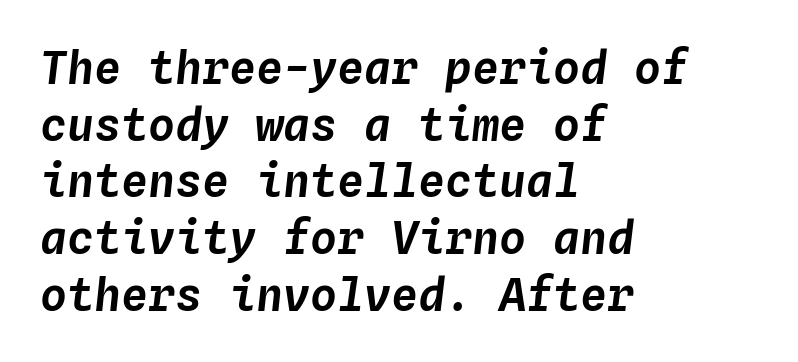
{"italic": "yes", "lean": "right", "slant_degrees": 4, "width": "normal", "stroke_contrast": "low", "x_height": "medium", "monospaced": "yes", "underline": "no", "align": "left", "line_spacing": "normal", "line_spacing_ratio": 1.26, "letter_spacing": "normal", "letter_spacing_em": 0.0, "glyph_px": 45}
